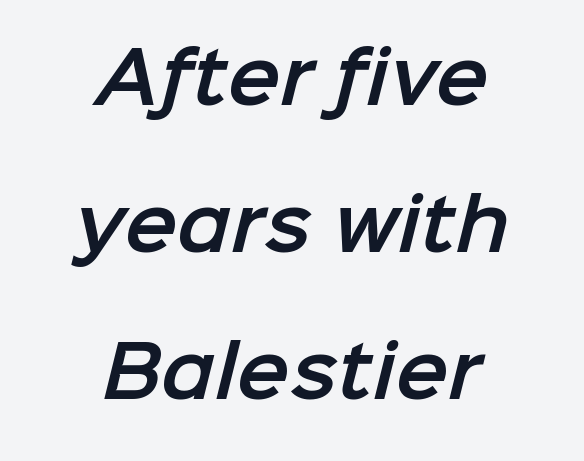
Vertically, the passage feels expansive, rows floating well apart. This sample has the flowing, uneven cadence of proportional lettering. The glyphs are unaccompanied by any horizontal stroke below them. A sans-serif font was chosen for this passage. Standard letterfit; no display-style spreading of the glyphs.
